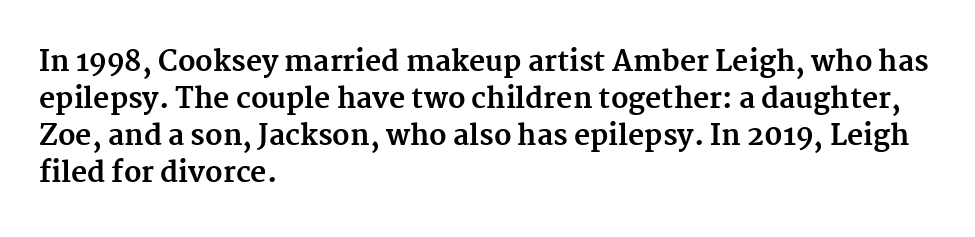
{"serif": "yes", "italic": "no", "bold": "yes", "weight": "bold", "width": "normal", "stroke_contrast": "medium", "x_height": "medium", "monospaced": "no", "underline": "no", "align": "left", "line_spacing": "normal", "line_spacing_ratio": 1.32, "letter_spacing": "normal", "letter_spacing_em": 0.0, "glyph_px": 28}
